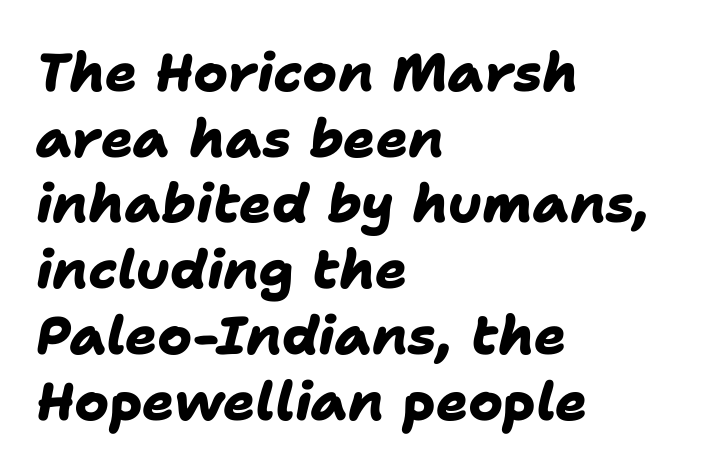
{"serif": "no", "bold": "yes", "weight": "heavy", "width": "normal", "stroke_contrast": "low", "x_height": "medium", "monospaced": "no", "underline": "no", "align": "left", "line_spacing_ratio": 1.24, "letter_spacing": "normal", "letter_spacing_em": 0.0, "glyph_px": 53}
